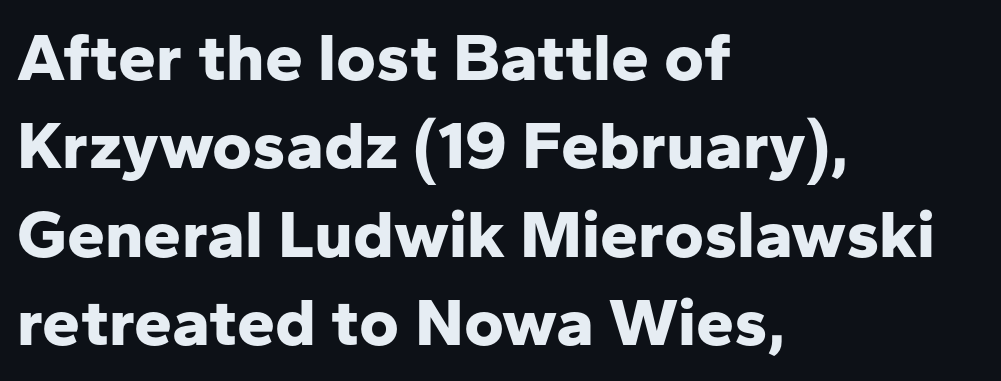
The image shows 68 px bold sans-serif type, upright; set left-aligned, normal line spacing (1.3x), normal letter spacing, not underlined; low stroke contrast and a medium x-height.
